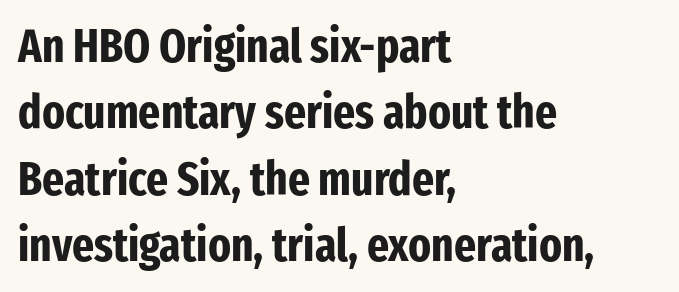
{"serif": "no", "italic": "no", "bold": "yes", "weight": "bold", "width": "condensed", "stroke_contrast": "low", "x_height": "medium", "monospaced": "no", "underline": "no", "align": "left", "line_spacing": "normal", "line_spacing_ratio": 1.41, "letter_spacing": "normal", "letter_spacing_em": 0.0, "glyph_px": 47}
